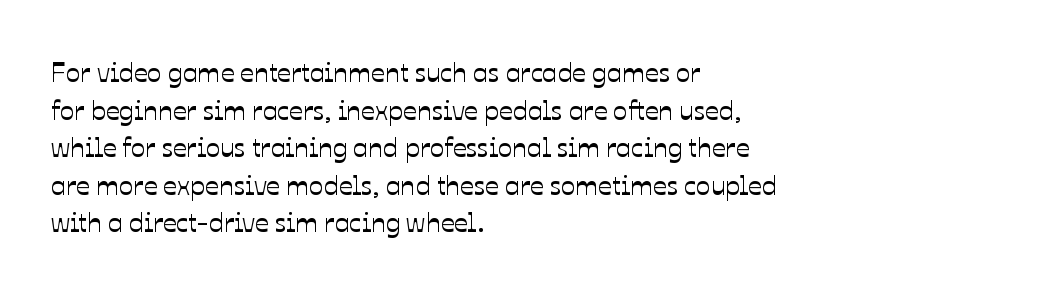
The image shows 27 px text type, upright; set left-aligned, normal line spacing (1.39x), normal letter spacing, not underlined.
